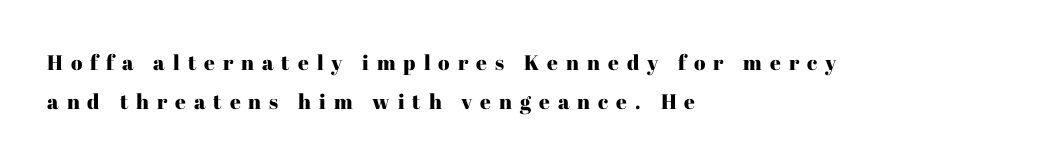
The image shows 21 px text type, upright; set left-aligned, line spacing 1.87x, unusually wide letter spacing (+0.38 em), not underlined.
